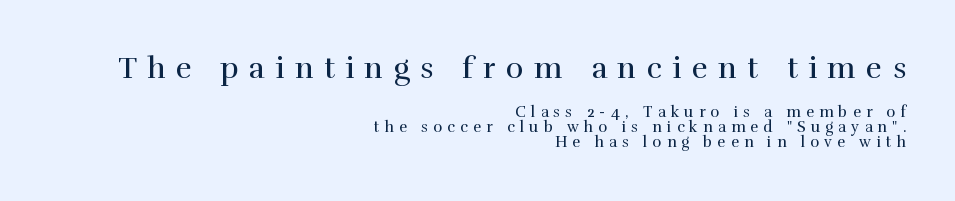
The image shows 30 px regular-weight serif type, upright; set right-aligned, tight line spacing (0.98x), unusually wide letter spacing (+0.35 em), not underlined; the first (top) block is 2.0x larger; a medium x-height.
